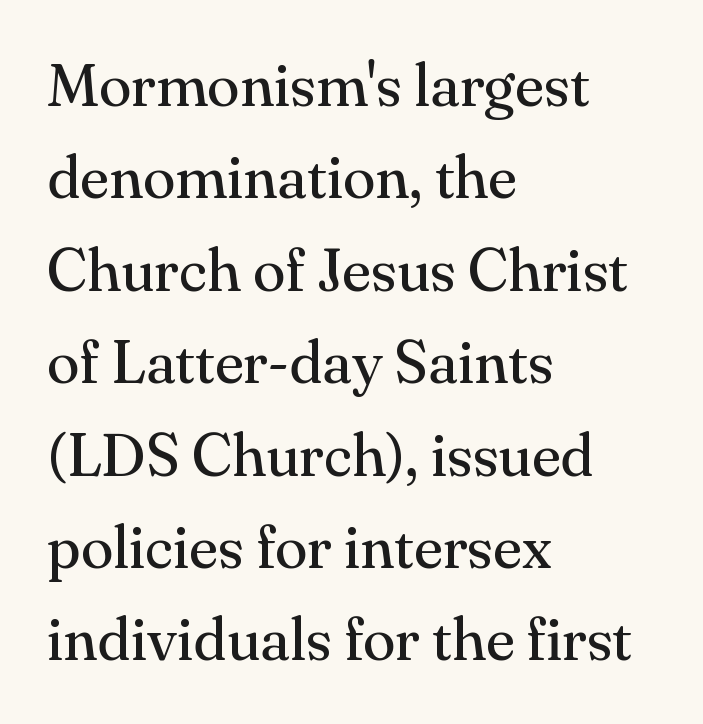
The image shows 60 px regular-weight serif type, upright; set left-aligned, normal line spacing (1.54x), normal letter spacing, not underlined; medium stroke contrast and a small x-height.
